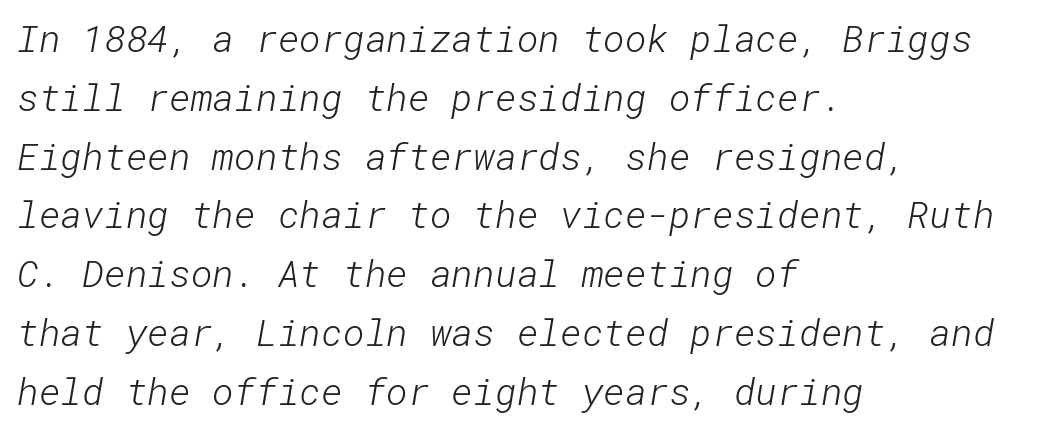
The strokes are not fattened; the text isn't bold. The letterforms sit shoulder to shoulder at normal distance. Short and long lines alike share a common starting point at left. The glyphs in this specimen are sans serif. No word sits above an underline.
